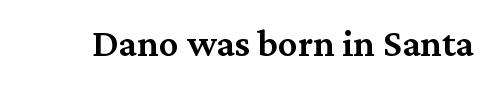
Stroke terminals: seriffed. Think of a printed novel: that variable character pitch is what you see here. Standard letterfit; no display-style spreading of the glyphs. The font is running at a semibold setting, under full bold. The specimen reads as upright at a glance. Honestly, there is no underline to notice here at all.
